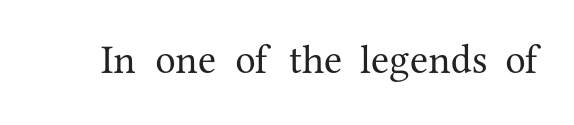
The glyphs are unaccompanied by any horizontal stroke below them. Here the designer chose a conventional face with non-uniform glyph widths. Are there feet on the stems? There are — it's a serif. The font sits on the lighter half of the weight spectrum, regular included.
